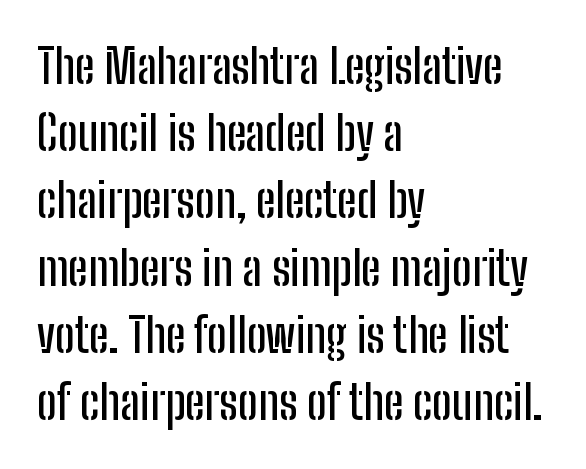
{"serif": "no", "italic": "no", "width": "condensed", "stroke_contrast": "low", "x_height": "medium", "monospaced": "no", "underline": "no", "align": "left", "line_spacing": "normal", "line_spacing_ratio": 1.43, "letter_spacing": "normal", "letter_spacing_em": 0.0, "glyph_px": 47}
